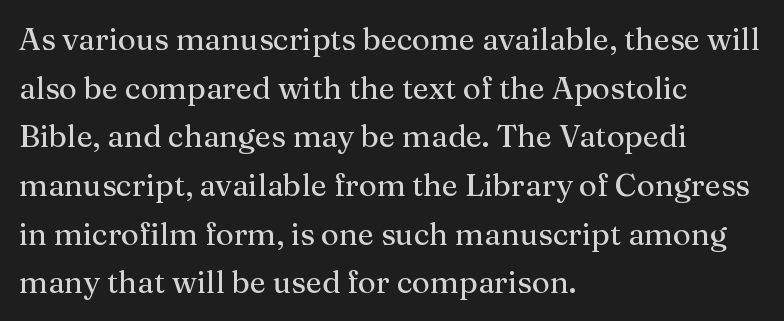
The image shows 31 px regular-weight serif type, upright; set left-aligned, normal line spacing (1.57x), normal letter spacing, not underlined; medium stroke contrast and a medium x-height.
